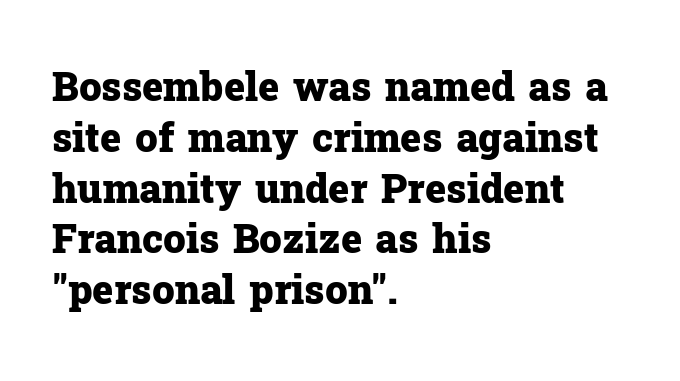
The image shows 40 px heavy serif type, upright; set left-aligned, normal line spacing (1.27x), normal letter spacing, not underlined; low stroke contrast and a medium x-height.
